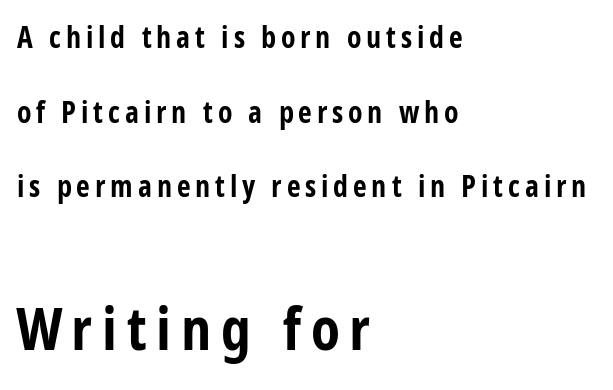
The image shows 60 px bold, condensed sans-serif type, upright; set left-aligned, loose line spacing (2.49x), not underlined; the second (bottom) block is 2.0x larger; low stroke contrast and a large x-height.
